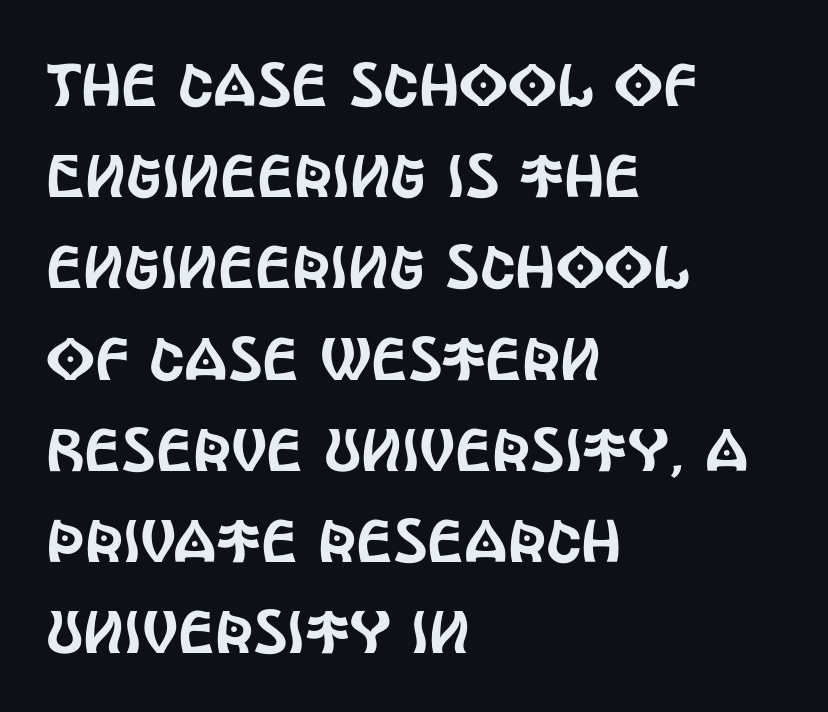
Each row of text sits above clean, open space. No feet cap the strokes, marking this as sans-serif type. A normal amount of white space separates one row of letters from the next. When letters stand straight like this, we call the style roman or upright.
